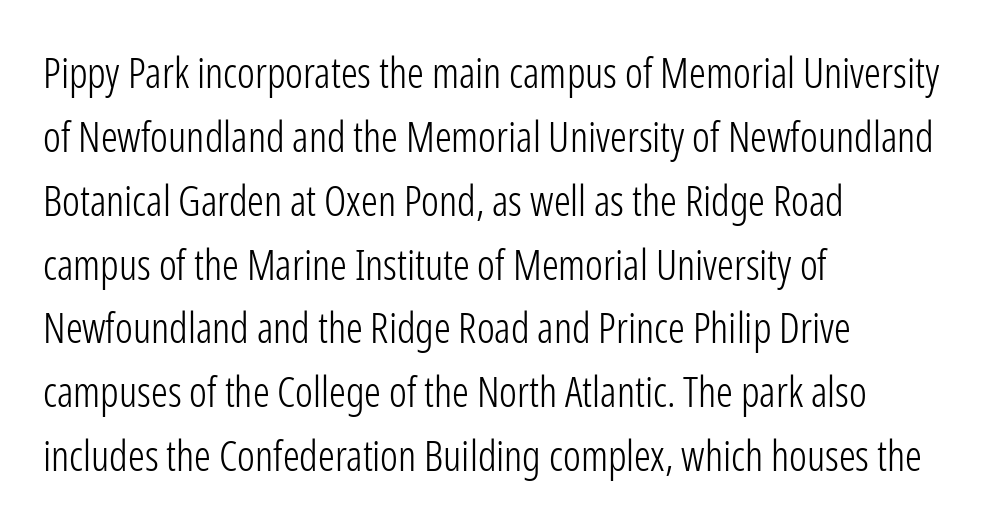
{"serif": "no", "italic": "no", "bold": "no", "weight": "light", "width": "condensed", "stroke_contrast": "low", "x_height": "medium", "monospaced": "no", "underline": "no", "align": "left", "line_spacing": "normal", "line_spacing_ratio": 1.52, "letter_spacing": "normal", "letter_spacing_em": 0.0, "glyph_px": 42}
